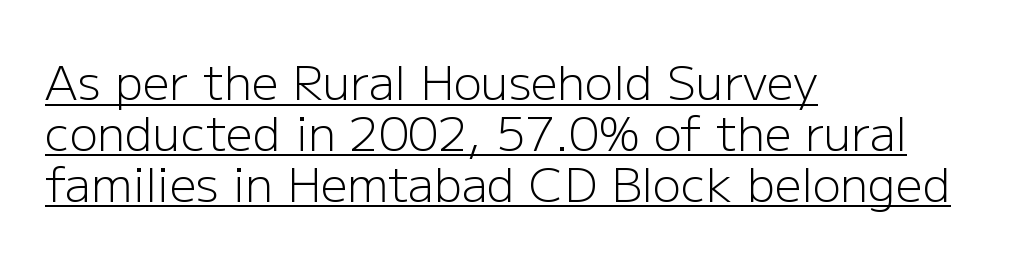
{"serif": "no", "italic": "no", "bold": "no", "weight": "light", "width": "normal", "stroke_contrast": "low", "x_height": "medium", "monospaced": "no", "underline": "yes", "align": "left", "line_spacing": "tight", "line_spacing_ratio": 1.08, "letter_spacing": "normal", "letter_spacing_em": 0.0, "glyph_px": 47}
